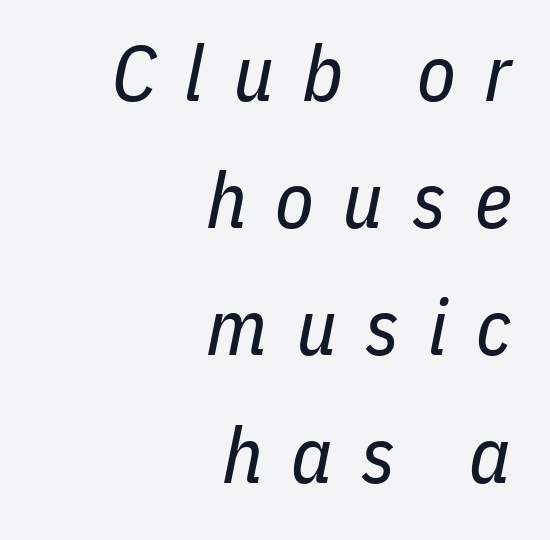
The image shows 79 px regular-weight, condensed type, italic (leaning right); set right-aligned, normal line spacing (1.61x), unusually wide letter spacing (+0.36 em), not underlined; low stroke contrast and a medium x-height.
